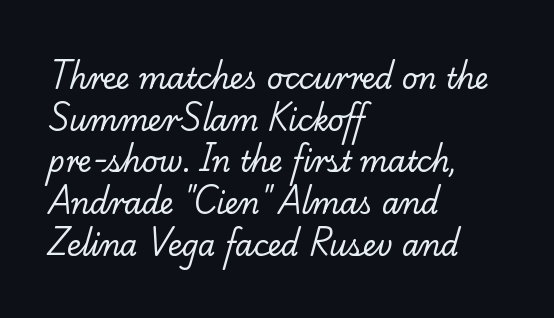
Q: Is the text bold? A: No.
Q: Is the text underlined? A: No.
Q: How is the paragraph aligned? A: Left-aligned.
Q: Is the spacing between letters normal or unusually wide? A: Normal.
Q: Is the spacing between lines tight, normal or loose? A: Normal.
Q: Width (condensed, normal, or wide)? A: Normal.
Q: Stroke contrast? A: Low.
Q: x-height? A: Small.
Q: Monospaced? A: No.
